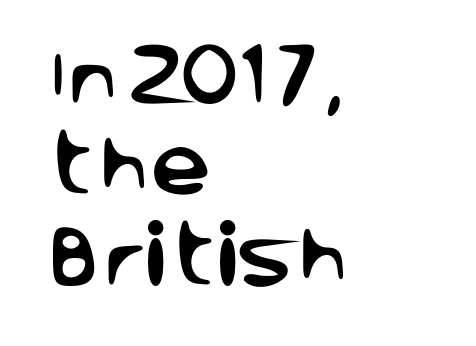
Q: Is the text italic (slanted)? A: No, it is upright.
Q: Is the typeface a serif or a sans-serif typeface? A: Sans-serif.
Q: Is the text underlined? A: No.
Q: How is the paragraph aligned? A: Left-aligned.
Q: Is the spacing between letters normal or unusually wide? A: Normal.
Q: Is the spacing between lines tight, normal or loose? A: Normal.
Q: Width (condensed, normal, or wide)? A: Normal.
Q: Stroke contrast? A: Low.
Q: x-height? A: Large.
Q: Monospaced? A: No.
